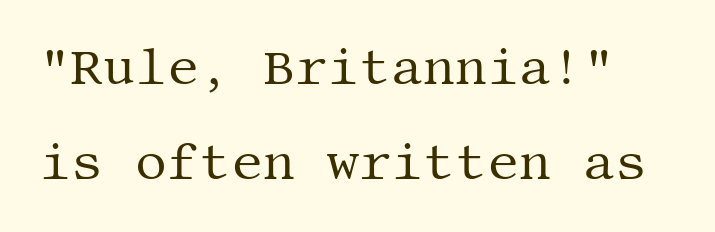
Q: Is the text bold? A: No.
Q: Is the text italic (slanted)? A: No, it is upright.
Q: Is the typeface a serif or a sans-serif typeface? A: Serif.
Q: Is the text underlined? A: No.
Q: Is the spacing between letters normal or unusually wide? A: Normal.
Q: Is the spacing between lines tight, normal or loose? A: Loose.
Q: Width (condensed, normal, or wide)? A: Normal.
Q: Stroke contrast? A: Medium.
Q: x-height? A: Large.
